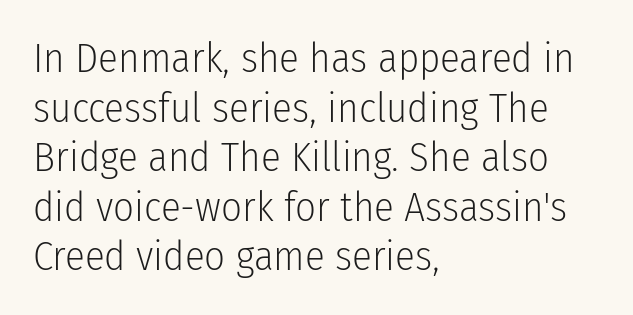
The image shows 41 px light, condensed sans-serif type, upright; set left-aligned, line spacing 1.21x, normal letter spacing, not underlined; low stroke contrast and a medium x-height.
